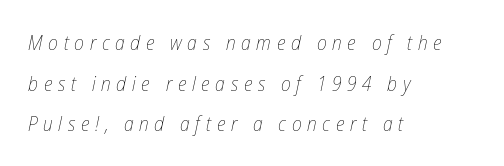
{"italic": "yes", "lean": "right", "slant_degrees": 12, "bold": "no", "underline": "no", "align": "left", "line_spacing": "loose", "line_spacing_ratio": 2.03, "letter_spacing": "wide", "letter_spacing_em": 0.28, "glyph_px": 20}
